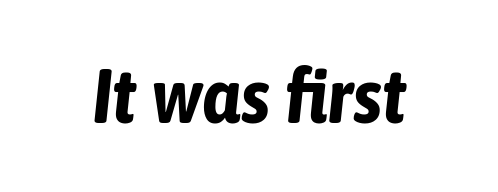
Thick stems and heavy bowls — unmistakably bold. This rendering leaves character spacing at its baseline value. The letters are slanted; this is an italic face. Only glyphs here, with clear space below each row. This sample has the flowing, uneven cadence of proportional lettering.
